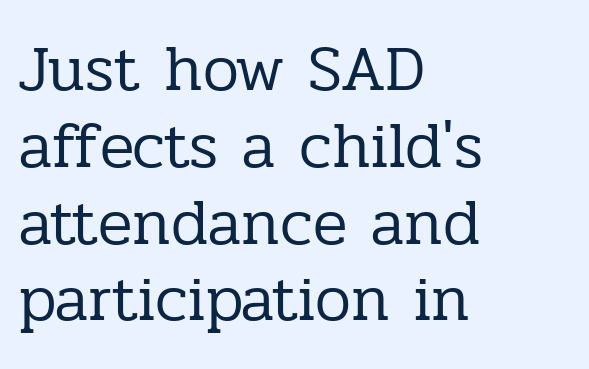
Teacher's note: observe the even left margin — that is flush-left alignment. The strokes carry an ordinary text weight at most. The horizontal fit of the characters is conventional and even. The text was rendered using a seriffed face with decorative stroke endings. No word sits above an underline. The letters stand straight up with perfectly vertical stems.
